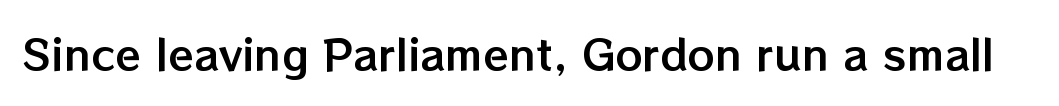
Is this a fixed-width face? No — the glyphs have proportional, varying widths. This sample uses an upright cut, with every glyph sitting square on the baseline. This rendering leaves character spacing at its baseline value. Honestly, there is no underline to notice here at all.
